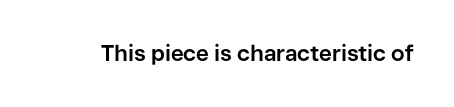
The image shows 22 px bold type, upright; set normal letter spacing, not underlined.
